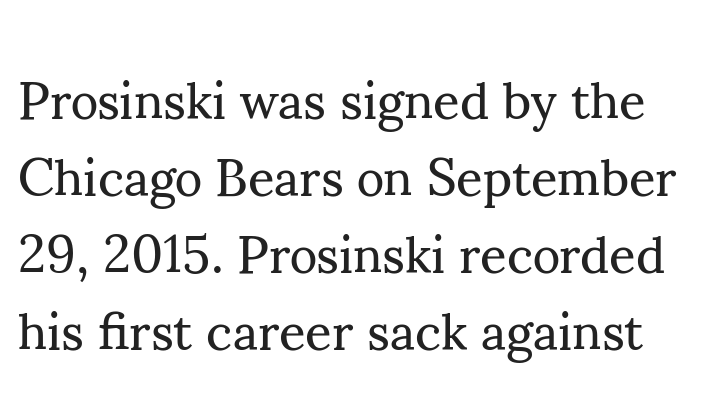
Decoration check: the copy has no underline. The letters advance in unequal steps, a hallmark of proportional type. If you drew a line through each stem, it would be perfectly vertical. A typesetter would call this leading conventional body-copy spacing.
